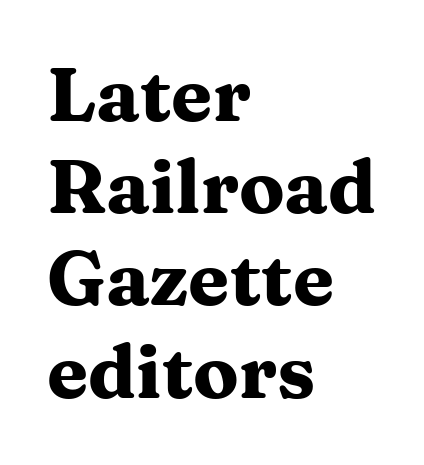
Note the varied advance widths — an 'i' is clearly narrower than an 'm'. Alignment: flush left. Are there feet on the stems? There are — it's a serif. Look at the stroke-to-counter ratio: heavy, a bold. The space directly below the letters is spotless. Caption: standard tracking, unaltered.
